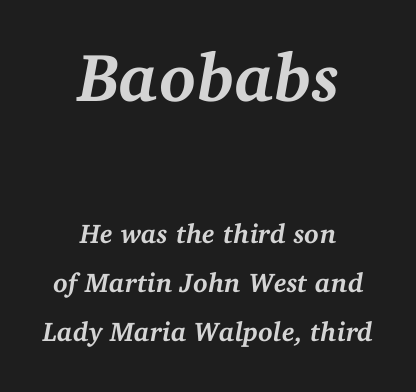
Q: Is the text bold? A: Yes.
Q: Is the text italic (slanted)? A: Yes, it leans right by about 11 degrees.
Q: Is the typeface a serif or a sans-serif typeface? A: Serif.
Q: Is the text underlined? A: No.
Q: How is the paragraph aligned? A: Centered.
Q: Is the spacing between letters normal or unusually wide? A: Normal.
Q: Which block of text is set in a larger size, the first (top) or the second (bottom)? A: The first (top) one.
Q: Width (condensed, normal, or wide)? A: Normal.
Q: Stroke contrast? A: Medium.
Q: x-height? A: Medium.
Q: Monospaced? A: No.
